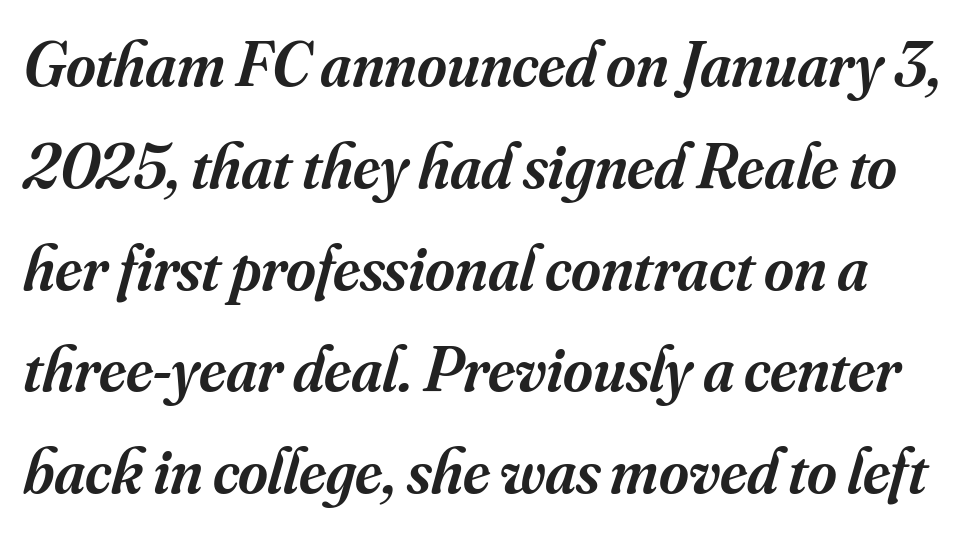
The image shows 64 px semibold serif type, italic (leaning right); set normal line spacing (1.59x), normal letter spacing, not underlined; medium stroke contrast and a small x-height.
